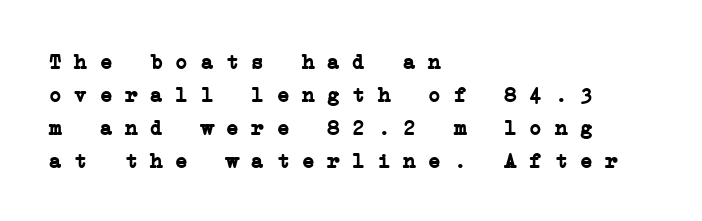
Q: Is the text bold? A: Yes.
Q: Is the text underlined? A: No.
Q: How is the paragraph aligned? A: Left-aligned.
Q: Is the spacing between letters normal or unusually wide? A: Normal.
Q: Is the spacing between lines tight, normal or loose? A: Normal.
